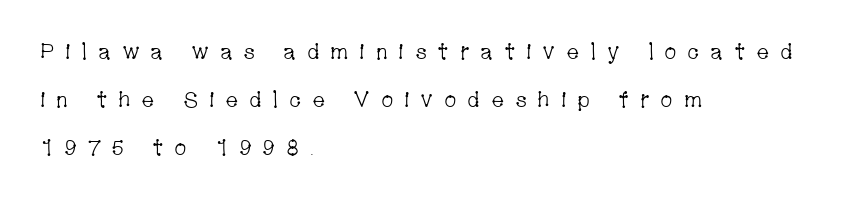
Q: Is the text bold? A: No.
Q: Is the text italic (slanted)? A: No, it is upright.
Q: Is the text underlined? A: No.
Q: How is the paragraph aligned? A: Left-aligned.
Q: Is the spacing between letters normal or unusually wide? A: Unusually wide.
Q: Is the spacing between lines tight, normal or loose? A: Loose.
